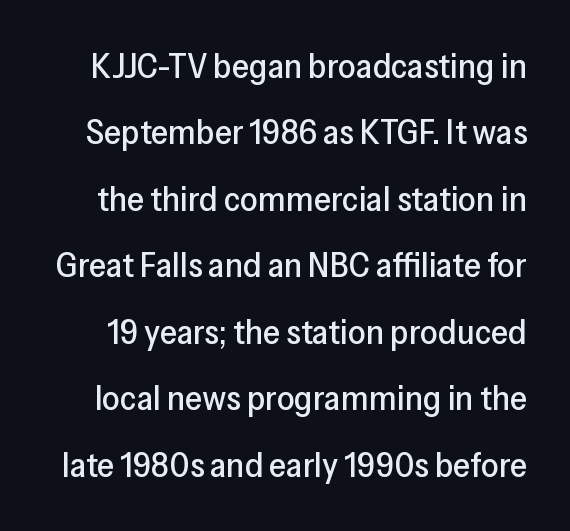
The image shows 35 px sans-serif type, upright; set loose line spacing (1.9x), normal letter spacing, not underlined; low stroke contrast and a medium x-height.
